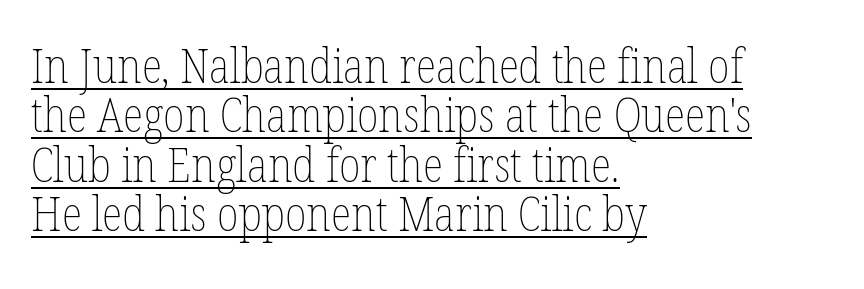
{"italic": "no", "bold": "no", "weight": "thin", "width": "condensed", "stroke_contrast": "low", "x_height": "medium", "monospaced": "no", "underline": "yes", "align": "left", "line_spacing": "tight", "line_spacing_ratio": 1.03, "letter_spacing": "normal", "letter_spacing_em": 0.0, "glyph_px": 48}
